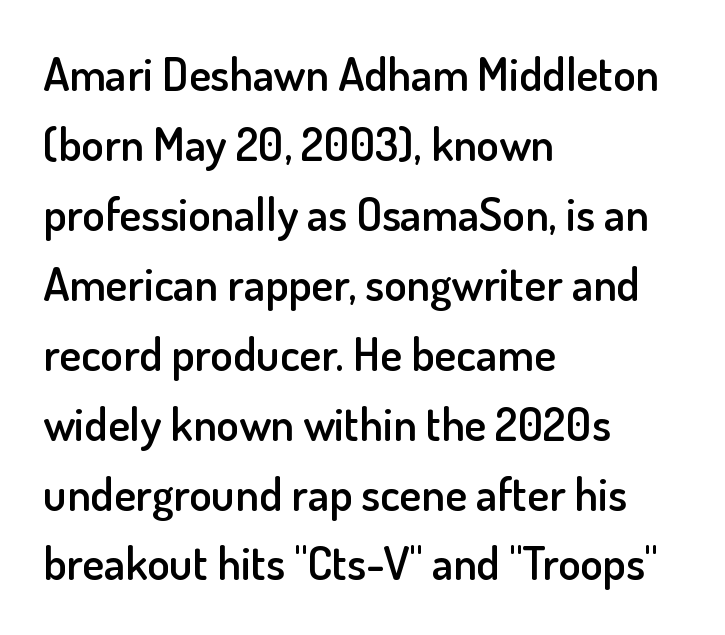
Q: Is the text bold? A: Semi-bold.
Q: Is the text italic (slanted)? A: No, it is upright.
Q: Is the typeface a serif or a sans-serif typeface? A: Sans-serif.
Q: Is the text underlined? A: No.
Q: How is the paragraph aligned? A: Left-aligned.
Q: Is the spacing between letters normal or unusually wide? A: Normal.
Q: Is the spacing between lines tight, normal or loose? A: Normal.
Q: Width (condensed, normal, or wide)? A: Normal.
Q: Stroke contrast? A: Low.
Q: x-height? A: Small.
Q: Monospaced? A: No.
